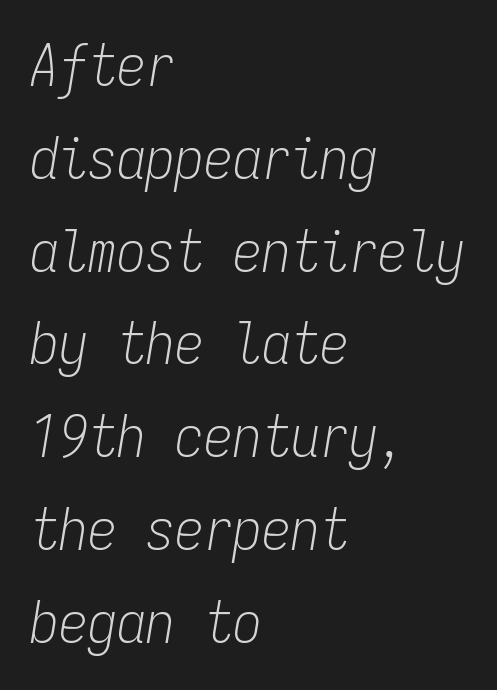
{"italic": "yes", "lean": "right", "slant_degrees": 9, "bold": "no", "weight": "light", "width": "condensed", "stroke_contrast": "low", "x_height": "medium", "monospaced": "yes", "underline": "no", "align": "left", "line_spacing": "normal", "line_spacing_ratio": 1.6, "letter_spacing": "normal", "letter_spacing_em": 0.0, "glyph_px": 58}
